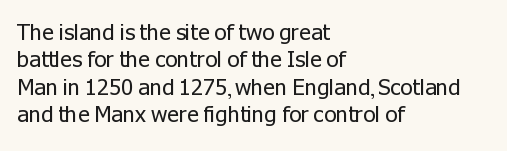
The image shows 22 px text type, upright; set left-aligned, line spacing 1.24x, normal letter spacing, not underlined.
